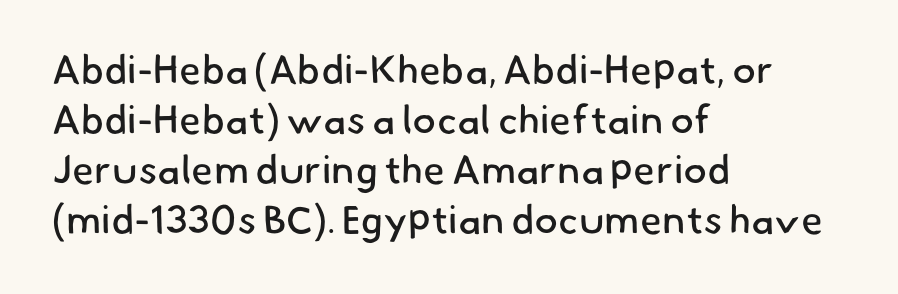
Q: Is the text bold? A: No.
Q: Is the typeface a serif or a sans-serif typeface? A: Sans-serif.
Q: Is the text underlined? A: No.
Q: How is the paragraph aligned? A: Left-aligned.
Q: Is the spacing between letters normal or unusually wide? A: Normal.
Q: Is the spacing between lines tight, normal or loose? A: Normal.
Q: Width (condensed, normal, or wide)? A: Normal.
Q: Stroke contrast? A: Low.
Q: x-height? A: Small.
Q: Monospaced? A: No.
